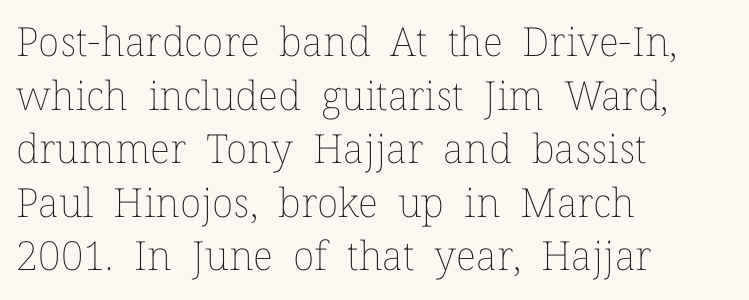
Notice how descenders clear the ascenders below comfortably — that's standard leading. Letter spacing: default. Quick note: not italic, upright. Horizontally, the lines are justified to the leading edge only. Underline: absent.
